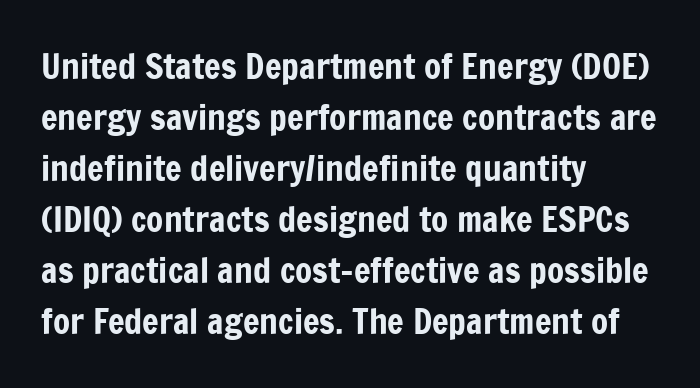
{"serif": "no", "italic": "no", "width": "condensed", "stroke_contrast": "low", "x_height": "medium", "monospaced": "no", "underline": "no", "align": "left", "line_spacing": "normal", "line_spacing_ratio": 1.46, "letter_spacing": "normal", "letter_spacing_em": 0.0, "glyph_px": 35}
